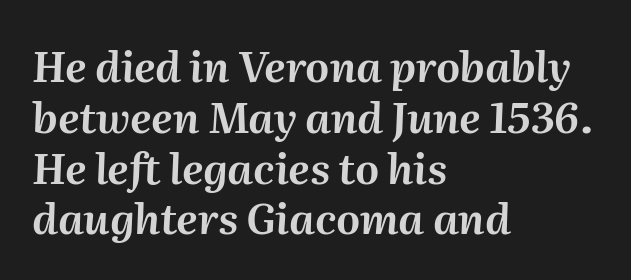
The image shows 42 px text type, italic (leaning right); set left-aligned, line spacing 1.21x, normal letter spacing, not underlined; medium stroke contrast and a medium x-height.
